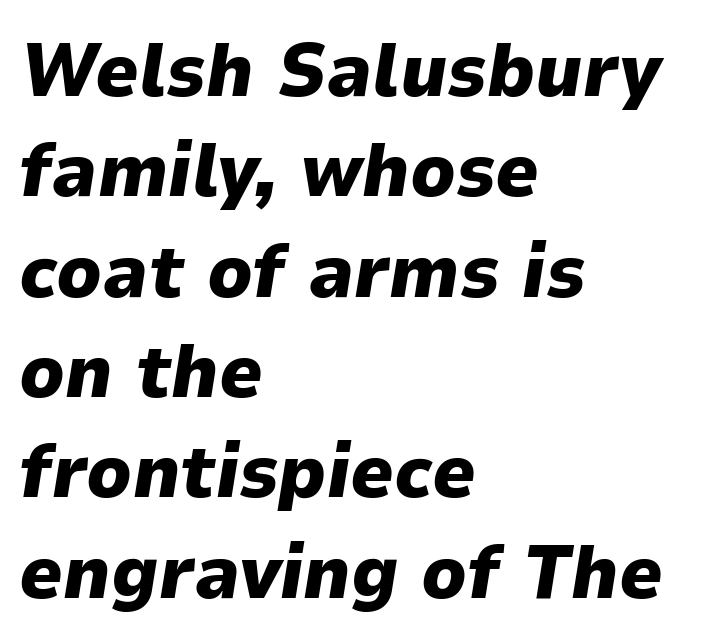
{"italic": "yes", "lean": "right", "slant_degrees": 9, "bold": "yes", "weight": "heavy", "width": "normal", "stroke_contrast": "low", "x_height": "medium", "monospaced": "no", "underline": "no", "align": "left", "line_spacing": "normal", "line_spacing_ratio": 1.32, "letter_spacing": "normal", "letter_spacing_em": 0.0, "glyph_px": 76}
